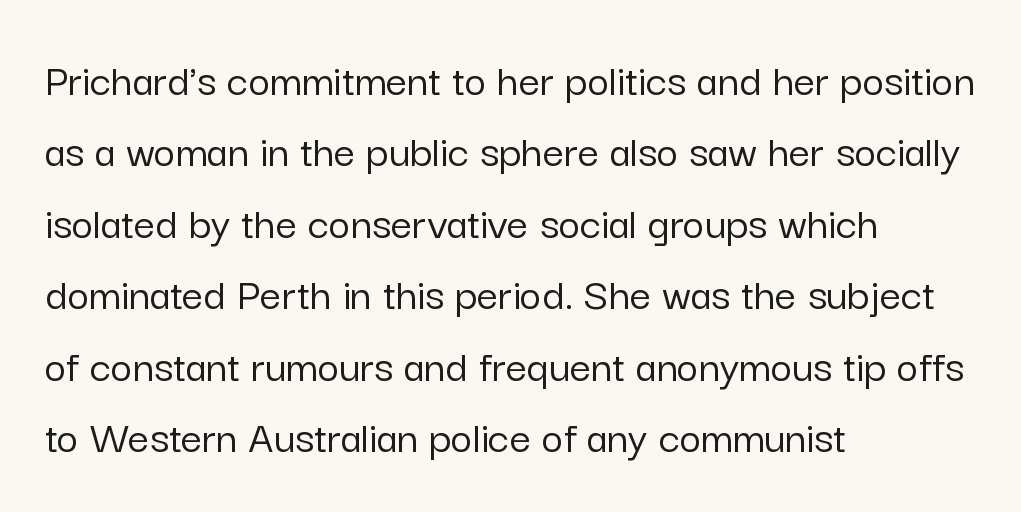
Q: Is the text italic (slanted)? A: No, it is upright.
Q: Is the typeface a serif or a sans-serif typeface? A: Sans-serif.
Q: Is the text underlined? A: No.
Q: How is the paragraph aligned? A: Left-aligned.
Q: Is the spacing between letters normal or unusually wide? A: Normal.
Q: Is the spacing between lines tight, normal or loose? A: Normal.
Q: Width (condensed, normal, or wide)? A: Normal.
Q: Stroke contrast? A: Low.
Q: x-height? A: Medium.
Q: Monospaced? A: No.
